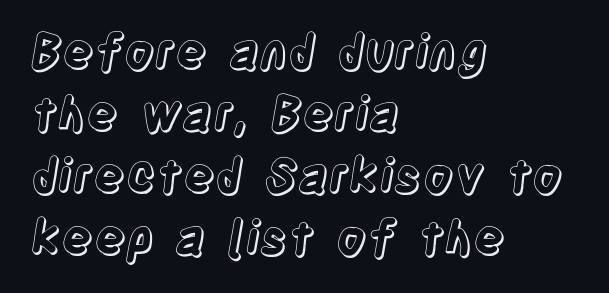
The image shows 47 px condensed type; set left-aligned, normal line spacing (1.32x), normal letter spacing, not underlined; a large x-height.
